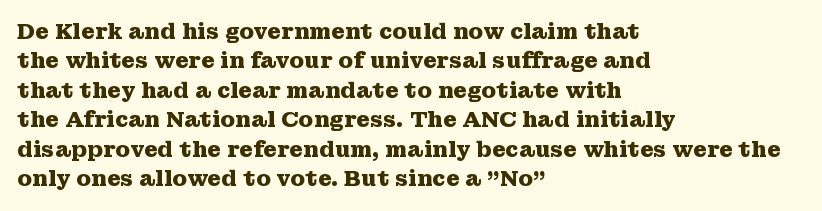
The vertical gap from one line to the next is medium. The rendering uses a bold face; every stroke is thick and dark. When letters stand straight like this, we call the style roman or upright. A typesetter would call this zero additional tracking.
